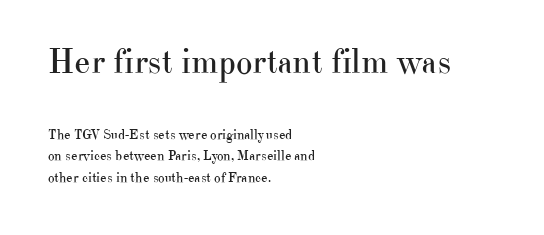
Q: Is the text bold? A: No.
Q: Is the text italic (slanted)? A: No, it is upright.
Q: Is the typeface a serif or a sans-serif typeface? A: Serif.
Q: Is the text underlined? A: No.
Q: How is the paragraph aligned? A: Left-aligned.
Q: Is the spacing between letters normal or unusually wide? A: Normal.
Q: Is the spacing between lines tight, normal or loose? A: Normal.
Q: Which block of text is set in a larger size, the first (top) or the second (bottom)? A: The first (top) one.
Q: Width (condensed, normal, or wide)? A: Normal.
Q: Stroke contrast? A: High.
Q: x-height? A: Small.
Q: Monospaced? A: No.
